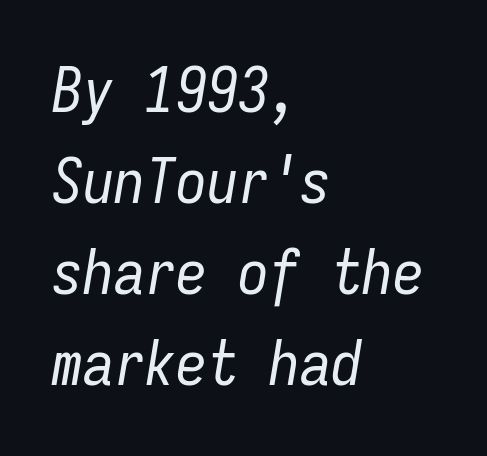
{"italic": "yes", "lean": "right", "slant_degrees": 9, "bold": "no", "weight": "regular", "width": "condensed", "stroke_contrast": "low", "x_height": "medium", "monospaced": "yes", "underline": "no", "align": "left", "line_spacing": "normal", "line_spacing_ratio": 1.47, "letter_spacing": "normal", "letter_spacing_em": 0.0, "glyph_px": 62}
